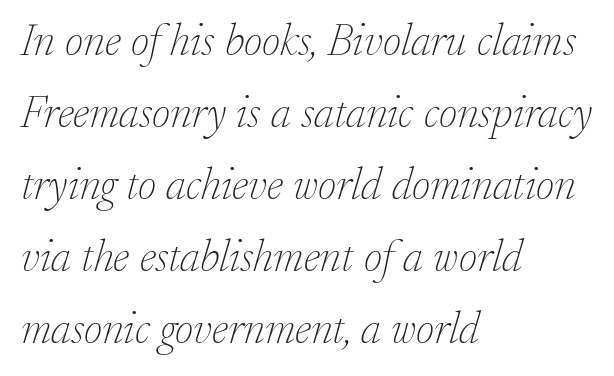
The image shows 45 px thin serif type, italic (leaning right); set left-aligned, normal line spacing (1.6x), normal letter spacing, not underlined; low stroke contrast and a small x-height.
